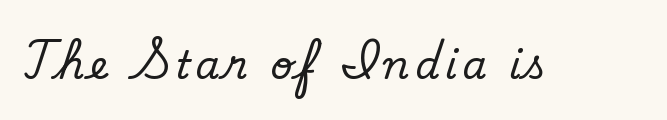
Q: Is the text bold? A: No.
Q: Is the typeface a serif or a sans-serif typeface? A: Sans-serif.
Q: Is the text underlined? A: No.
Q: Width (condensed, normal, or wide)? A: Normal.
Q: Stroke contrast? A: Low.
Q: x-height? A: Small.
Q: Monospaced? A: No.
